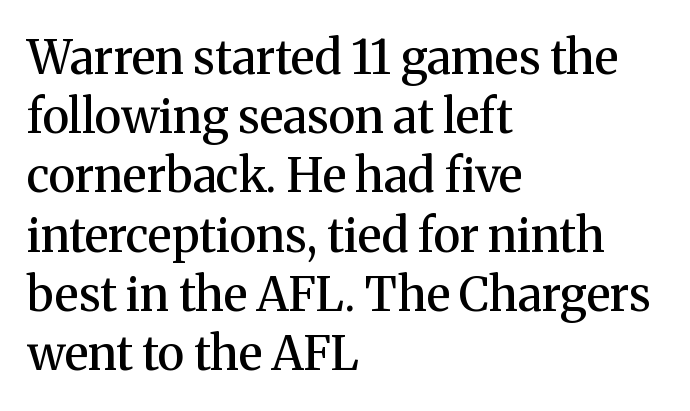
Little horizontal feet cap the strokes, marking this as serif type. The lines sit at an ordinary, default distance from one another. Its strokes are somewhat broadened, the hallmark of semibold type. Proportional: the letters do not fall into vertical columns. Clear beneath every line of the passage.
